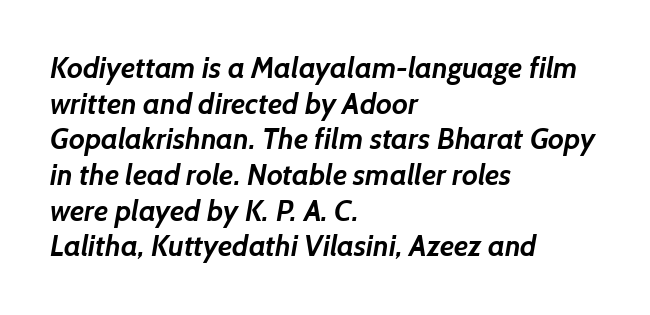
Q: Is the text bold? A: Yes.
Q: Is the typeface a serif or a sans-serif typeface? A: Sans-serif.
Q: Is the text underlined? A: No.
Q: How is the paragraph aligned? A: Left-aligned.
Q: Is the spacing between letters normal or unusually wide? A: Normal.
Q: Width (condensed, normal, or wide)? A: Normal.
Q: Stroke contrast? A: Low.
Q: x-height? A: Medium.
Q: Monospaced? A: No.
